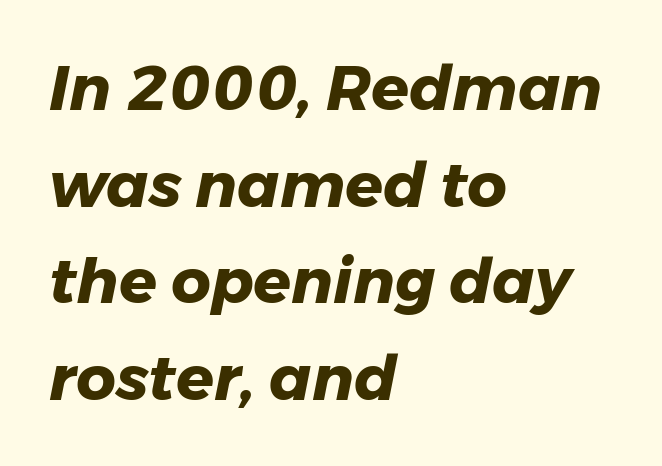
{"italic": "yes", "lean": "right", "slant_degrees": 11, "bold": "yes", "weight": "heavy", "width": "normal", "stroke_contrast": "low", "x_height": "medium", "monospaced": "no", "underline": "no", "align": "left", "line_spacing": "normal", "line_spacing_ratio": 1.56, "letter_spacing": "normal", "letter_spacing_em": 0.0, "glyph_px": 62}
